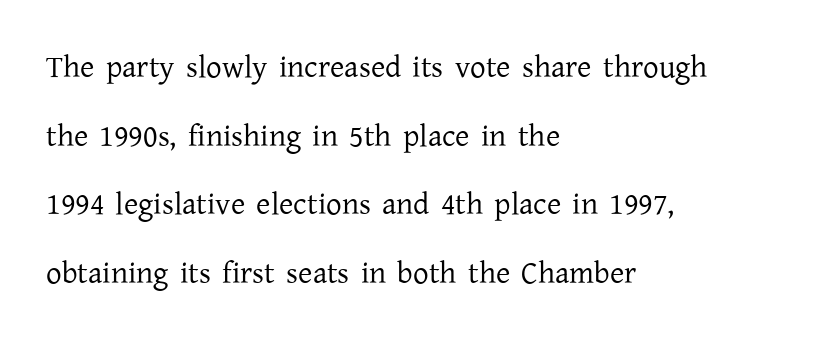
The image shows 31 px regular-weight serif type, upright; set left-aligned, loose line spacing (2.21x), normal letter spacing, not underlined; low stroke contrast and a medium x-height.
